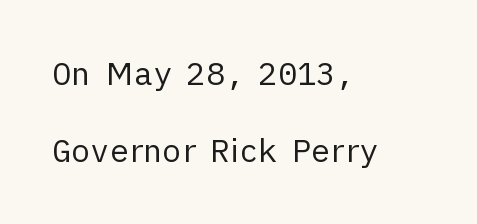
Q: Is the text bold? A: No.
Q: Is the text italic (slanted)? A: No, it is upright.
Q: Is the typeface a serif or a sans-serif typeface? A: Sans-serif.
Q: Is the text underlined? A: No.
Q: How is the paragraph aligned? A: Left-aligned.
Q: Is the spacing between letters normal or unusually wide? A: Normal.
Q: Is the spacing between lines tight, normal or loose? A: Loose.
Q: Width (condensed, normal, or wide)? A: Normal.
Q: Stroke contrast? A: Low.
Q: x-height? A: Medium.
Q: Monospaced? A: No.
